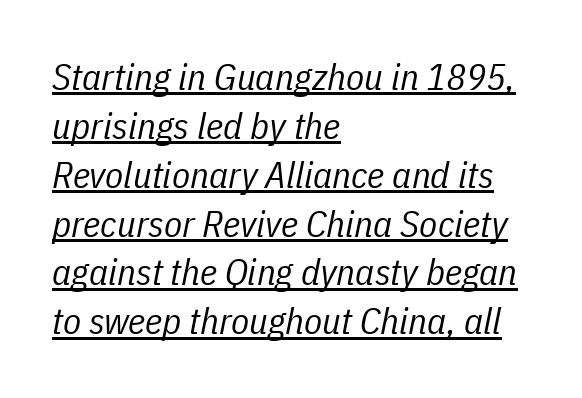
Caption: standard tracking, unaltered. Looking at the ascenders, they clearly lean. Rows of type keep a routine distance in the vertical direction. Notice how a bar underscores the lettering throughout.
